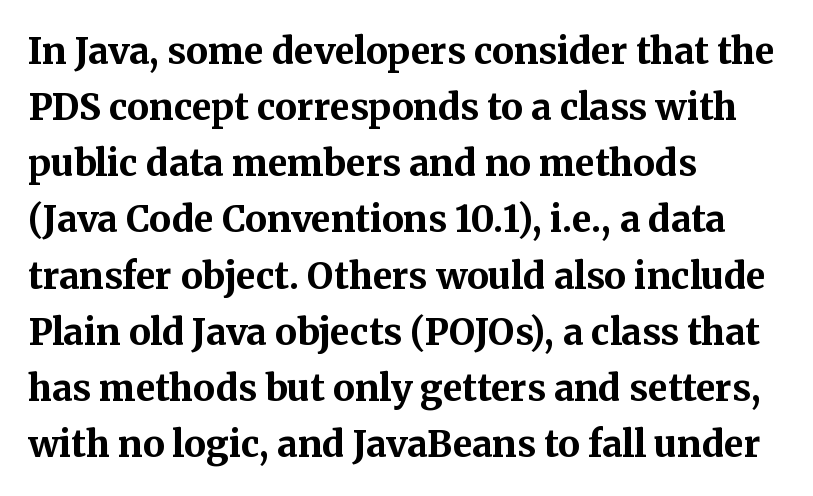
{"serif": "yes", "italic": "no", "bold": "yes", "weight": "bold", "width": "normal", "stroke_contrast": "medium", "x_height": "medium", "monospaced": "no", "underline": "no", "align": "left", "line_spacing": "normal", "line_spacing_ratio": 1.56, "letter_spacing": "normal", "letter_spacing_em": 0.0, "glyph_px": 36}
